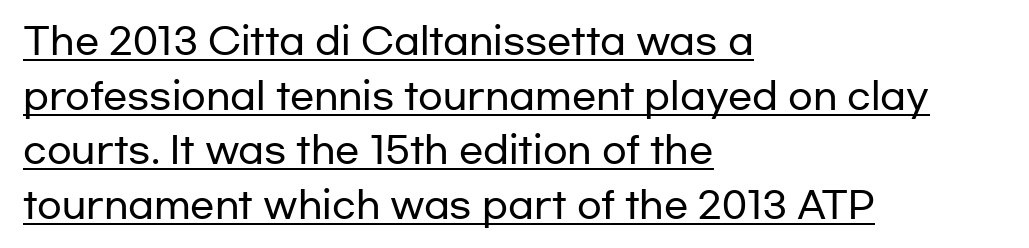
{"serif": "no", "italic": "no", "width": "wide", "stroke_contrast": "low", "x_height": "medium", "monospaced": "no", "underline": "yes", "align": "left", "line_spacing": "normal", "line_spacing_ratio": 1.52, "letter_spacing": "normal", "letter_spacing_em": 0.0, "glyph_px": 36}
